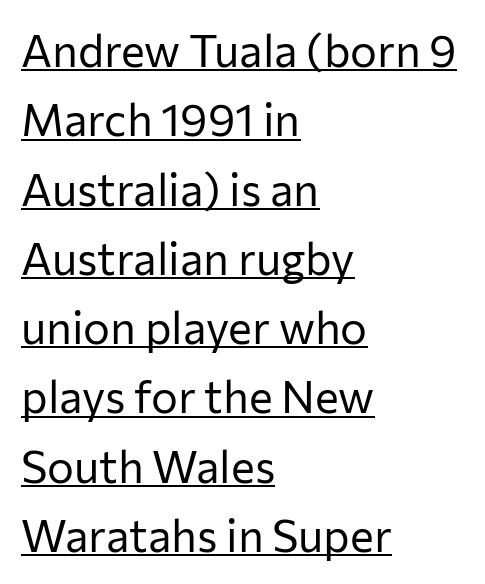
Summary of vertical rhythm: regular, with standard interline spacing. A typesetter would label this face a sans. Students, note that the glyphs here touch the page at normal intervals. Think of a printed novel: that variable character pitch is what you see here. Does the copy run flush right? No — it runs flush left.
